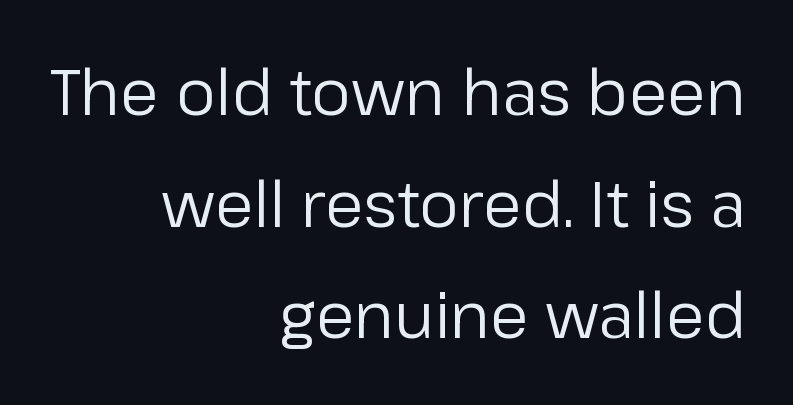
This sample has the flowing, uneven cadence of proportional lettering. This rendering employs a face without finishing strokes, i.e., a sans-serif. You could call the tracking neutral — neither tight nor loose. The lines in this sample share a right terminus and differ only in where they begin. Compared with a typical body face, this is equally light or lighter still. Lines of text with bare space underneath.
